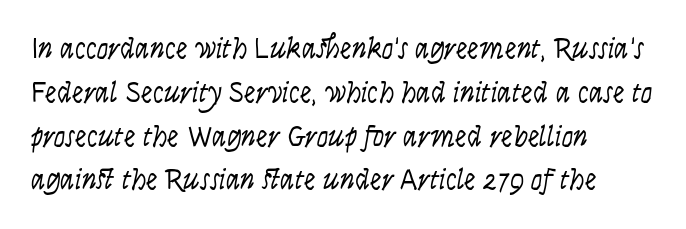
The image shows 29 px light, condensed type, italic (leaning right); set left-aligned, normal line spacing (1.51x), normal letter spacing, not underlined; low stroke contrast and a large x-height.
